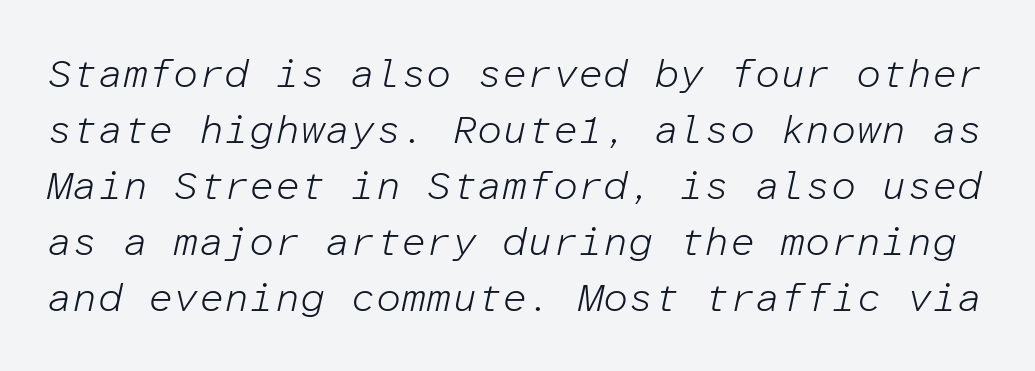
Each letter, wide or thin by design, is forced into the same width here. The passage shown leans; its letterforms are oblique. The vertical gap from one line to the next is medium. Words float on clear page, feet unadorned. You could call the tracking neutral — neither tight nor loose. This is not heavy type; no bold has been used.
